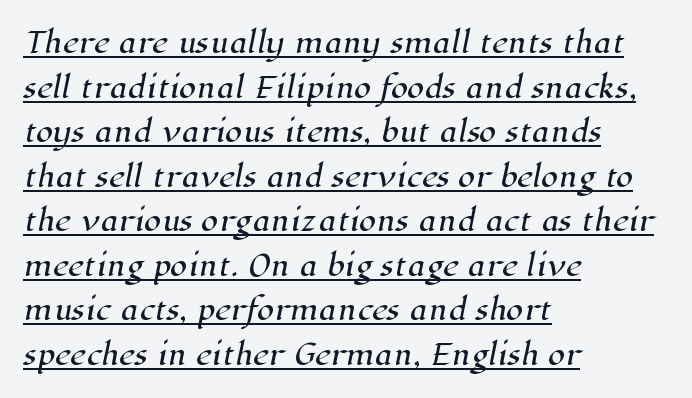
The image shows 28 px serif type; set left-aligned, normal line spacing (1.59x), normal letter spacing, underlined; high stroke contrast and a medium x-height.
